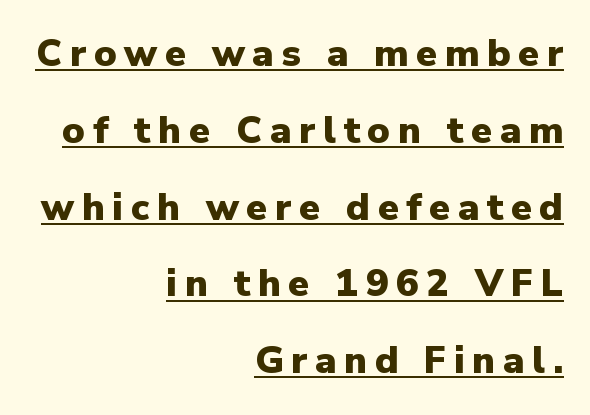
{"serif": "no", "italic": "no", "bold": "yes", "weight": "heavy", "width": "normal", "stroke_contrast": "low", "x_height": "medium", "monospaced": "no", "underline": "yes", "align": "right", "line_spacing": "loose", "line_spacing_ratio": 2.02, "letter_spacing": "wide", "letter_spacing_em": 0.2, "glyph_px": 38}
